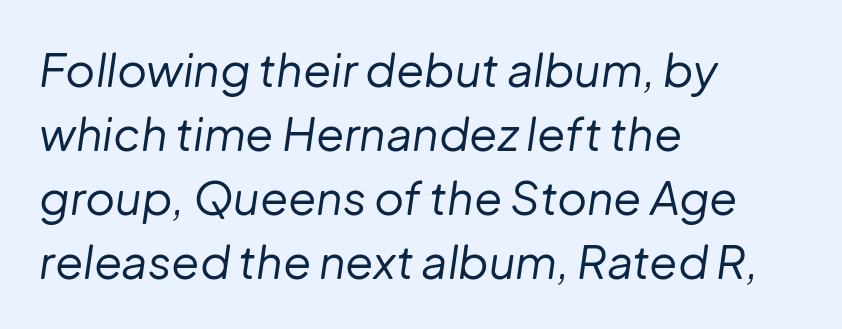
Q: Is the text bold? A: No.
Q: Is the text italic (slanted)? A: Yes, it leans right by about 8 degrees.
Q: Is the text underlined? A: No.
Q: How is the paragraph aligned? A: Left-aligned.
Q: Is the spacing between letters normal or unusually wide? A: Normal.
Q: Is the spacing between lines tight, normal or loose? A: Normal.
Q: Width (condensed, normal, or wide)? A: Normal.
Q: Stroke contrast? A: Low.
Q: x-height? A: Medium.
Q: Monospaced? A: No.
